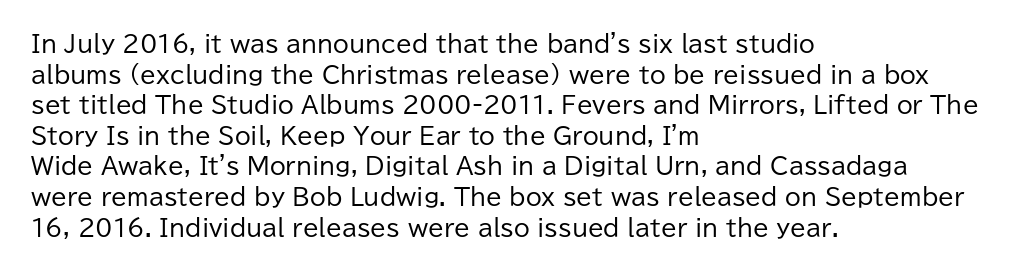
The image shows 23 px text type, upright; set left-aligned, normal line spacing (1.33x), normal letter spacing, not underlined.
